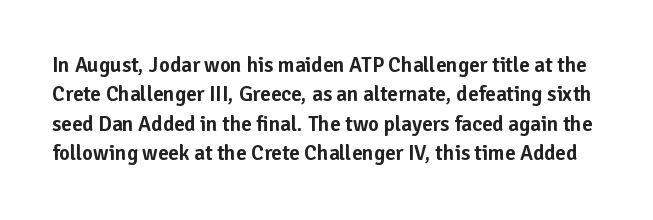
{"italic": "no", "underline": "no", "line_spacing": "normal", "line_spacing_ratio": 1.4, "letter_spacing": "normal", "letter_spacing_em": 0.0, "glyph_px": 21}
